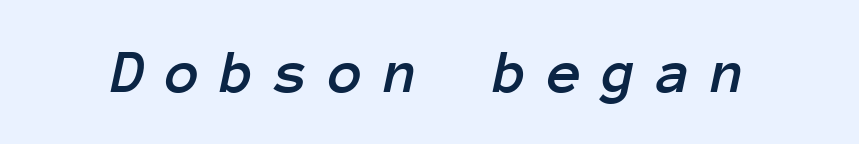
The image shows 63 px text type, italic (leaning right), monospaced; set unusually wide letter spacing (+0.32 em), not underlined; low stroke contrast and a medium x-height.
